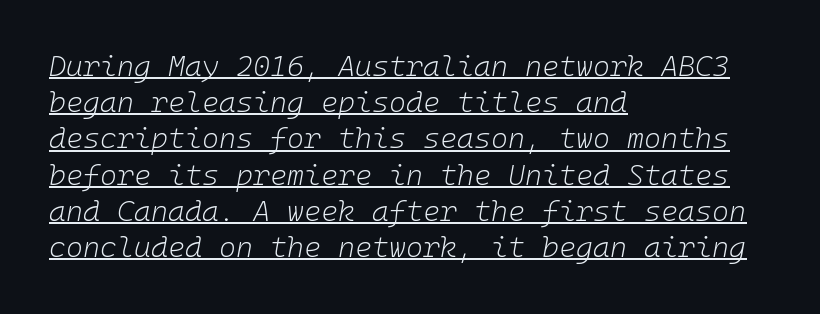
{"italic": "yes", "lean": "right", "slant_degrees": 10, "bold": "no", "weight": "light", "width": "normal", "stroke_contrast": "low", "x_height": "medium", "monospaced": "yes", "underline": "yes", "align": "left", "line_spacing": "normal", "line_spacing_ratio": 1.25, "letter_spacing": "normal", "letter_spacing_em": 0.0, "glyph_px": 29}
